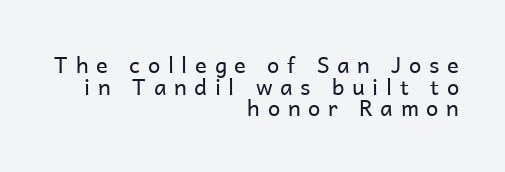
Q: Is the text bold? A: No.
Q: Is the text italic (slanted)? A: No, it is upright.
Q: Is the text underlined? A: No.
Q: How is the paragraph aligned? A: Right-aligned.
Q: Is the spacing between letters normal or unusually wide? A: Unusually wide.
Q: Is the spacing between lines tight, normal or loose? A: Tight.
